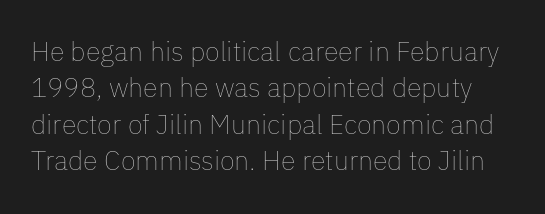
The image shows 27 px text type, upright; set normal line spacing (1.35x), normal letter spacing, not underlined.
